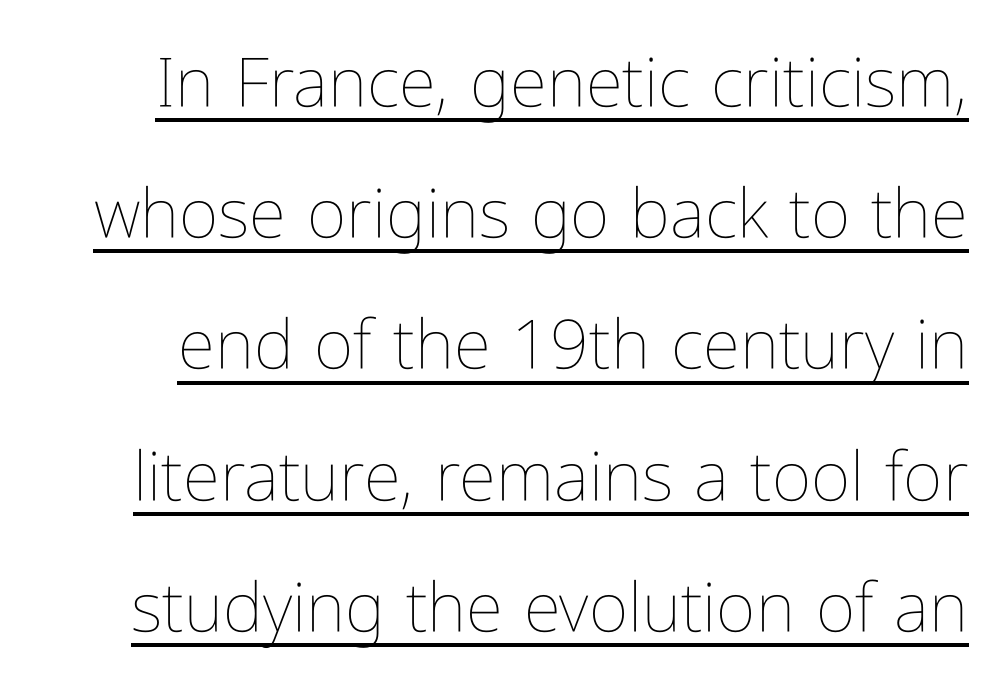
The image shows 68 px thin, condensed type, upright; set loose line spacing (1.93x), normal letter spacing, underlined; low stroke contrast and a medium x-height.
